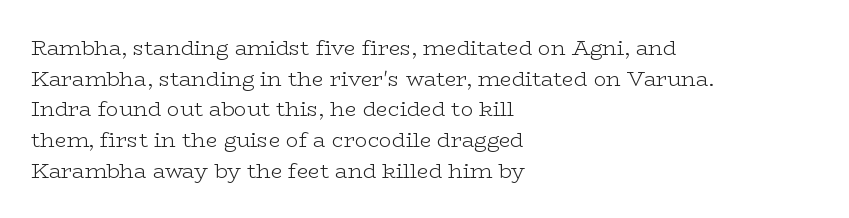
The image shows 21 px text type, upright; set left-aligned, normal line spacing (1.46x), normal letter spacing, not underlined.
